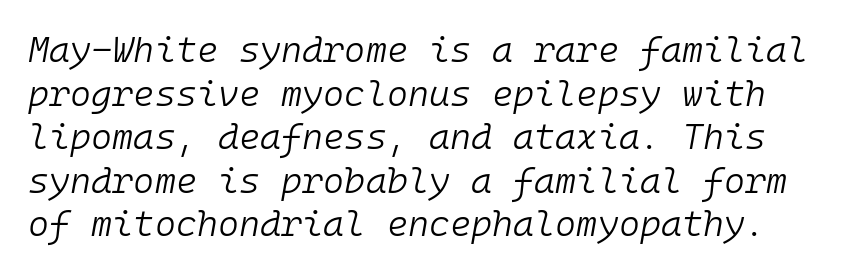
The letterforms sit at book weight or below. The zone under the glyphs is completely vacant. Spacing verdict: monospaced, one width for all characters. You can tell it's italic because the verticals aren't actually vertical.
